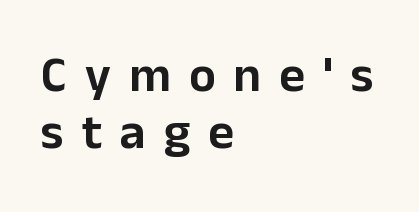
{"serif": "no", "italic": "no", "width": "normal", "stroke_contrast": "low", "x_height": "medium", "monospaced": "no", "underline": "no", "align": "left", "line_spacing": "tight", "line_spacing_ratio": 1.15, "letter_spacing": "wide", "letter_spacing_em": 0.36, "glyph_px": 50}
